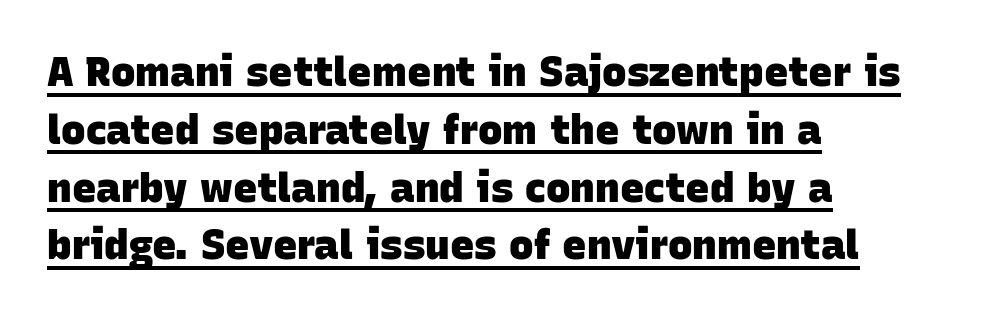
This sample uses plain, unmodified letter spacing. Caption: multi-line text, flush left, ragged right. Has an underline been added? It has. The letters advance in unequal steps, a hallmark of proportional type. Reading down the column, the eye jumps a familiar distance to each next line.
